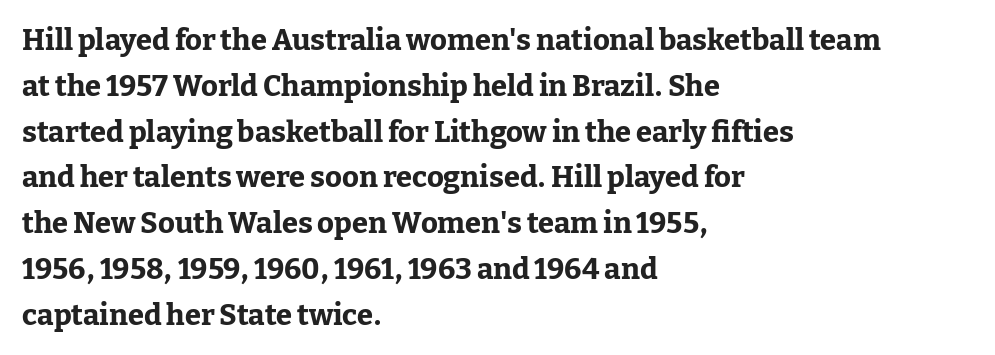
The image shows 29 px bold serif type, upright; set left-aligned, normal line spacing (1.58x), normal letter spacing, not underlined; low stroke contrast and a medium x-height.
